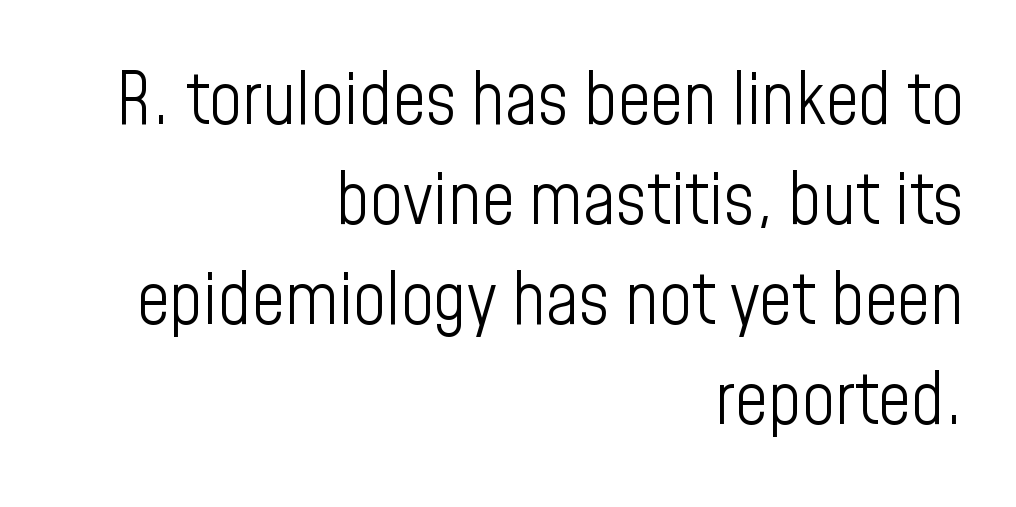
Q: Is the text bold? A: No.
Q: Is the text italic (slanted)? A: No, it is upright.
Q: Is the typeface a serif or a sans-serif typeface? A: Sans-serif.
Q: Is the text underlined? A: No.
Q: How is the paragraph aligned? A: Right-aligned.
Q: Is the spacing between letters normal or unusually wide? A: Normal.
Q: Is the spacing between lines tight, normal or loose? A: Normal.
Q: Width (condensed, normal, or wide)? A: Condensed.
Q: Stroke contrast? A: Low.
Q: x-height? A: Medium.
Q: Monospaced? A: No.
